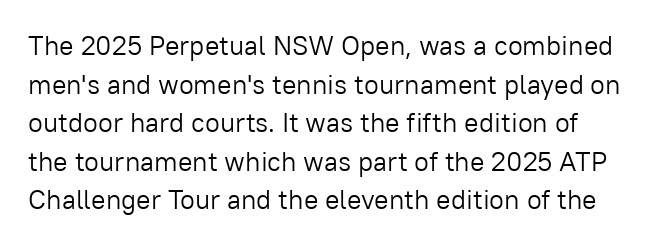
The image shows 27 px text type, upright; set normal line spacing (1.43x), normal letter spacing, not underlined.
